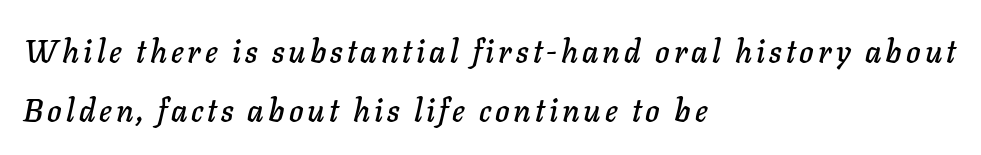
Q: Is the text italic (slanted)? A: Yes, it leans right by about 11 degrees.
Q: Is the text underlined? A: No.
Q: How is the paragraph aligned? A: Left-aligned.
Q: Is the spacing between lines tight, normal or loose? A: Loose.
Q: Width (condensed, normal, or wide)? A: Normal.
Q: Stroke contrast? A: Low.
Q: x-height? A: Medium.
Q: Monospaced? A: No.
